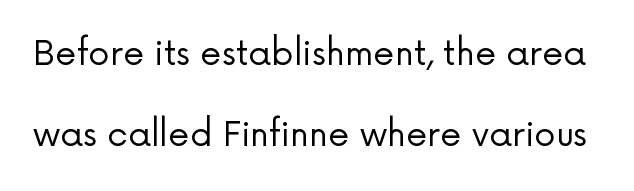
Think of a printed novel: that variable character pitch is what you see here. Style check: upright. This is sans-serif lettering, the kind often seen on screens and signage. Plain, unruled lines of type.
